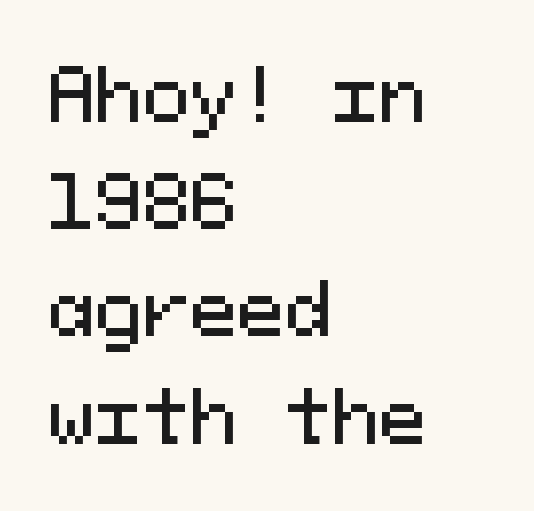
The image shows 71 px sans-serif type, upright, monospaced; set left-aligned, normal line spacing (1.51x), normal letter spacing, not underlined; medium stroke contrast and a medium x-height.
